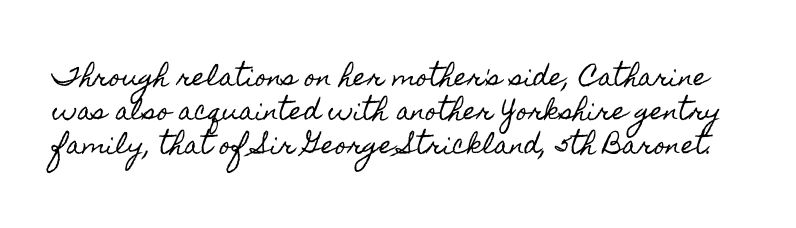
Q: Is the text italic (slanted)? A: Yes.
Q: Is the text underlined? A: No.
Q: Is the spacing between letters normal or unusually wide? A: Normal.
Q: Is the spacing between lines tight, normal or loose? A: Normal.
